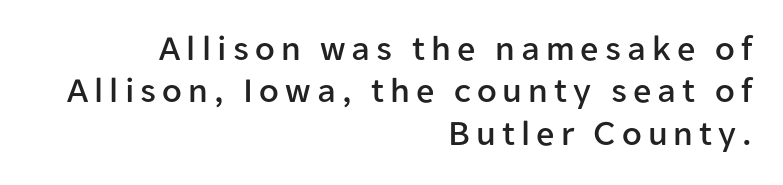
Q: Is the text italic (slanted)? A: No, it is upright.
Q: Is the typeface a serif or a sans-serif typeface? A: Sans-serif.
Q: Is the text underlined? A: No.
Q: How is the paragraph aligned? A: Right-aligned.
Q: Width (condensed, normal, or wide)? A: Normal.
Q: Stroke contrast? A: Low.
Q: x-height? A: Medium.
Q: Monospaced? A: No.
